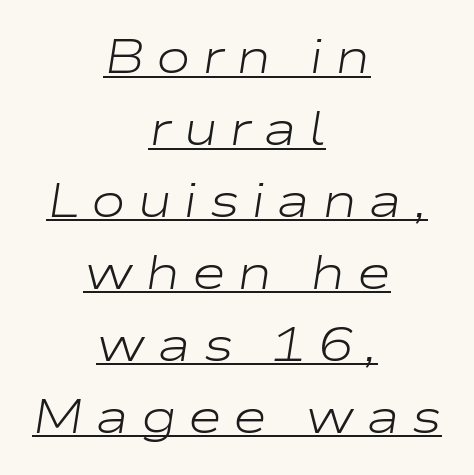
Q: Is the text bold? A: No.
Q: Is the text italic (slanted)? A: Yes, it leans right by about 9 degrees.
Q: Is the text underlined? A: Yes.
Q: How is the paragraph aligned? A: Centered.
Q: Is the spacing between letters normal or unusually wide? A: Unusually wide.
Q: Is the spacing between lines tight, normal or loose? A: Normal.
Q: Width (condensed, normal, or wide)? A: Wide.
Q: Stroke contrast? A: Low.
Q: x-height? A: Medium.
Q: Monospaced? A: No.
